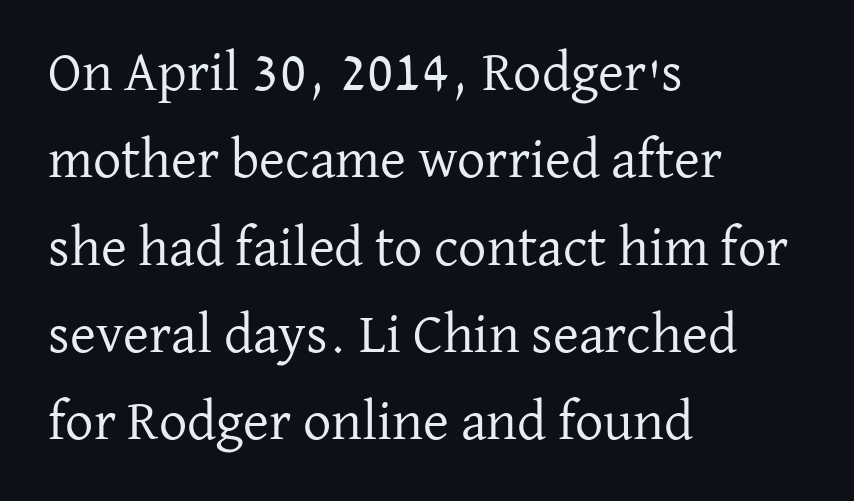
Just letters on the line, the space beneath them empty. Short and long lines alike share a common starting point at left. Look at the tracking — it's just the regular setting, nothing added. Character widths vary here, with narrow letters taking less room than wide ones. Look at the bottom of the vertical strokes: they flare into serifs here. Characters remain perfectly vertical along every line.
